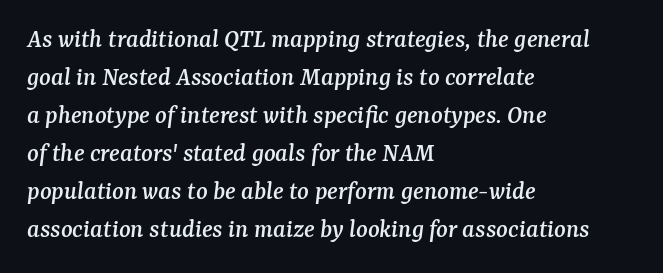
The image shows 27 px text type, italic (leaning right); set left-aligned, normal line spacing (1.41x), normal letter spacing, not underlined.
